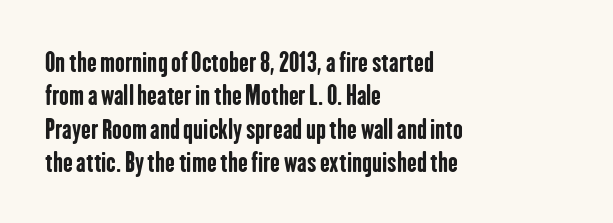
The image shows 26 px bold type, upright; set left-aligned, normal line spacing (1.28x), normal letter spacing, not underlined.
